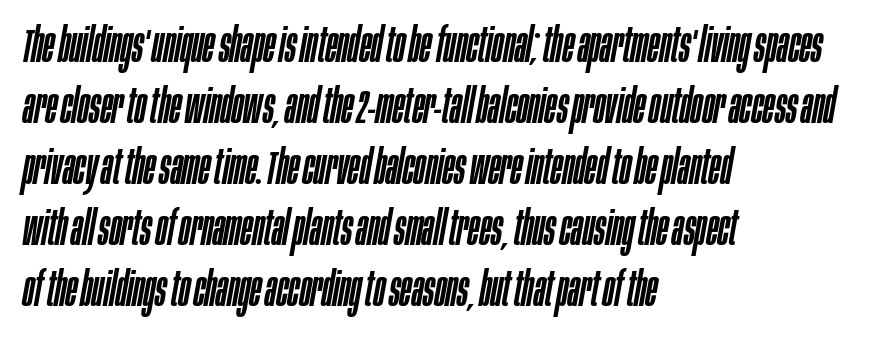
The glyphs look as if they've been sheared to an angle. Descender tails drop into unmarked territory. A typesetter would call this zero additional tracking. Think of a printed novel: that variable character pitch is what you see here. These lines are set flush left with a ragged right edge. Evenly set lines give the paragraph a standard silhouette.
